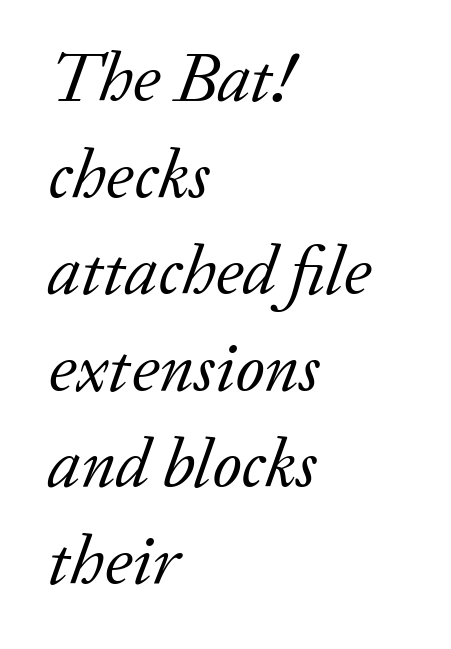
{"serif": "yes", "italic": "yes", "lean": "right", "slant_degrees": 20, "bold": "no", "weight": "regular", "width": "normal", "stroke_contrast": "low", "x_height": "medium", "monospaced": "no", "underline": "no", "align": "left", "line_spacing": "normal", "line_spacing_ratio": 1.4, "letter_spacing": "normal", "letter_spacing_em": 0.0, "glyph_px": 69}
